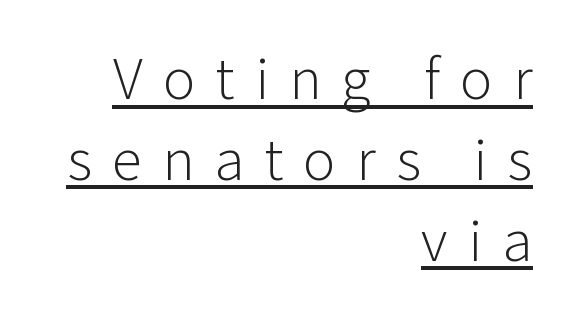
Each line of the rendering has a horizontal stroke beneath the glyphs. Leading matches the norm, producing a regular column. Type style note: lacks serifs. The line texture is sparse and dotted thanks to wide tracking.
